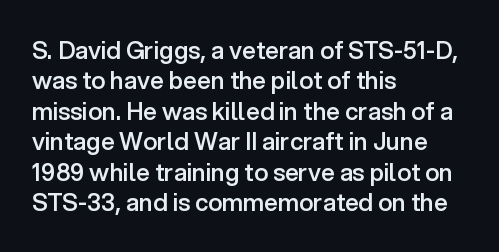
{"italic": "no", "bold": "semi", "underline": "no", "align": "left", "line_spacing": "normal", "line_spacing_ratio": 1.27, "letter_spacing": "normal", "letter_spacing_em": 0.0, "glyph_px": 24}
